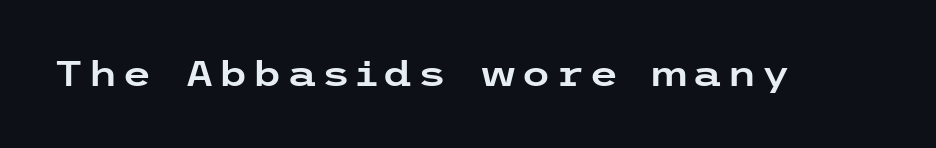
{"serif": "no", "italic": "no", "width": "wide", "stroke_contrast": "low", "x_height": "medium", "underline": "no", "glyph_px": 34}
